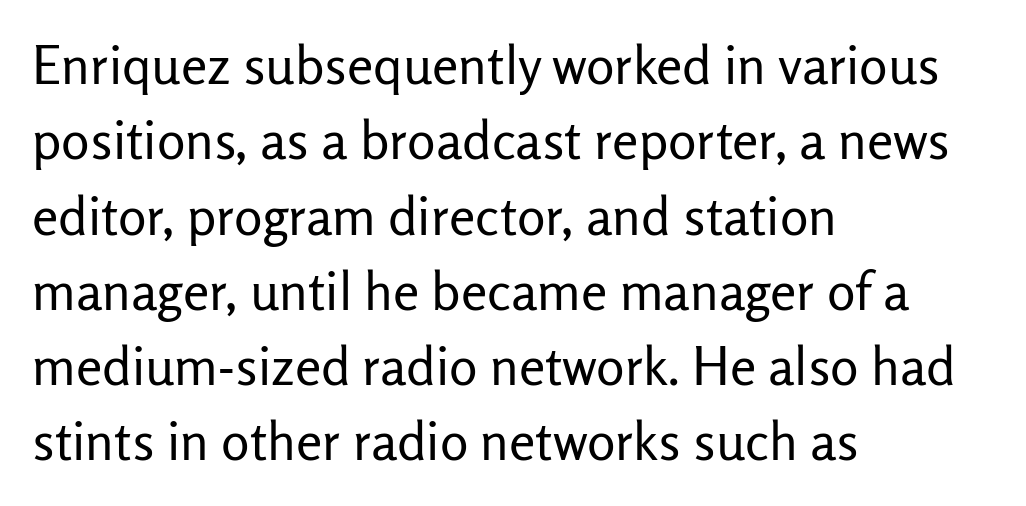
Q: Is the text bold? A: No.
Q: Is the text italic (slanted)? A: No, it is upright.
Q: Is the typeface a serif or a sans-serif typeface? A: Sans-serif.
Q: Is the text underlined? A: No.
Q: How is the paragraph aligned? A: Left-aligned.
Q: Is the spacing between letters normal or unusually wide? A: Normal.
Q: Is the spacing between lines tight, normal or loose? A: Normal.
Q: Width (condensed, normal, or wide)? A: Normal.
Q: Stroke contrast? A: Low.
Q: x-height? A: Medium.
Q: Monospaced? A: No.
